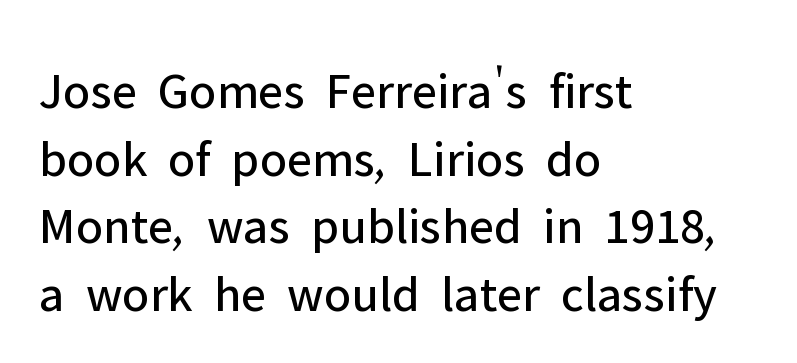
Q: Is the text bold? A: No.
Q: Is the text italic (slanted)? A: No, it is upright.
Q: Is the typeface a serif or a sans-serif typeface? A: Sans-serif.
Q: Is the text underlined? A: No.
Q: How is the paragraph aligned? A: Left-aligned.
Q: Is the spacing between letters normal or unusually wide? A: Normal.
Q: Is the spacing between lines tight, normal or loose? A: Normal.
Q: Width (condensed, normal, or wide)? A: Normal.
Q: Stroke contrast? A: Low.
Q: x-height? A: Medium.
Q: Monospaced? A: No.
